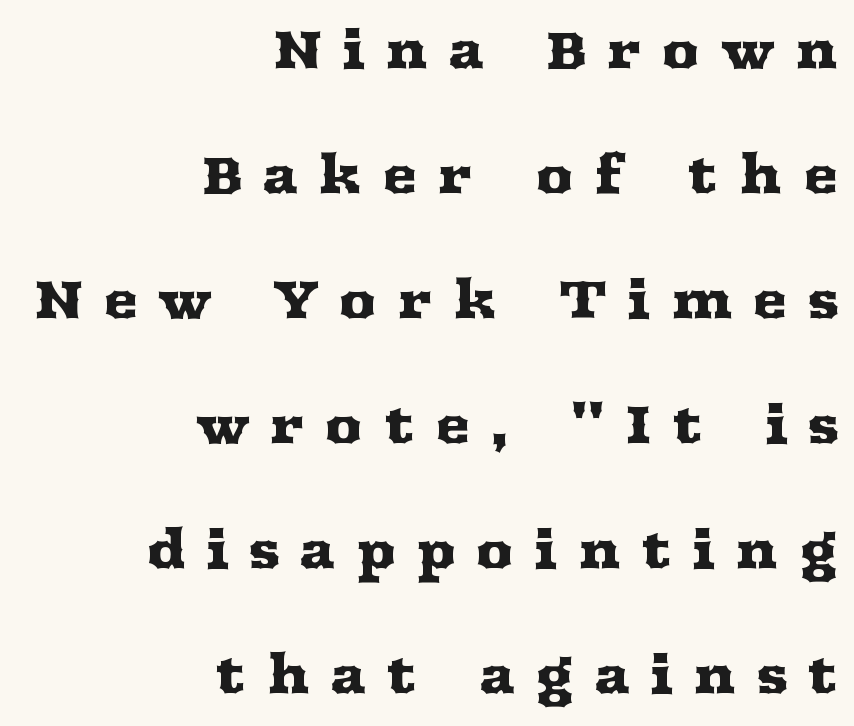
{"serif": "yes", "italic": "no", "width": "wide", "stroke_contrast": "medium", "x_height": "medium", "monospaced": "no", "underline": "no", "align": "right", "line_spacing": "loose", "line_spacing_ratio": 2.36, "letter_spacing": "wide", "letter_spacing_em": 0.38, "glyph_px": 53}
